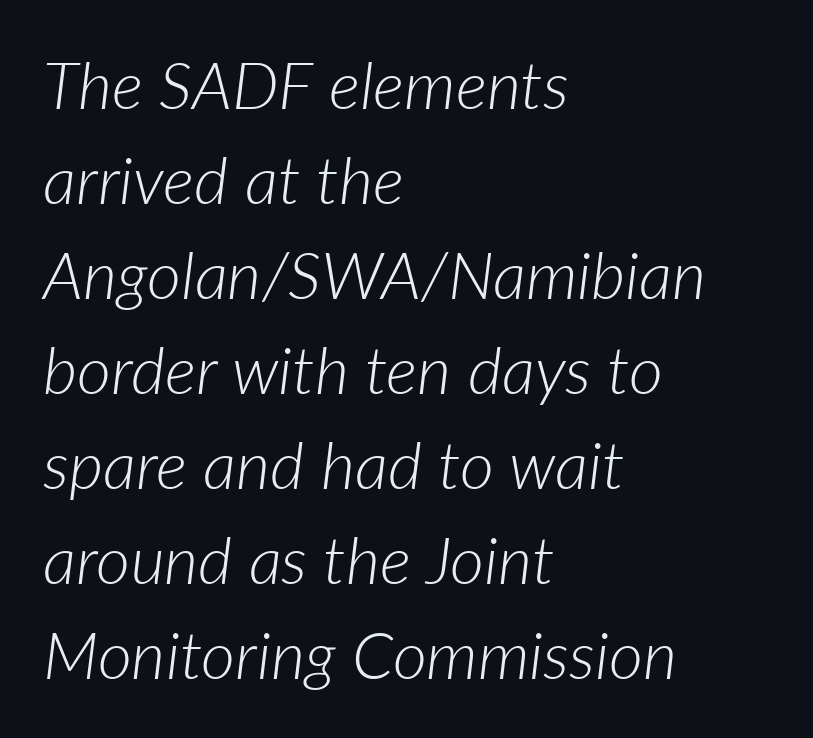
The image shows 66 px light type, italic (leaning right); set left-aligned, normal line spacing (1.44x), normal letter spacing, not underlined; low stroke contrast and a medium x-height.
